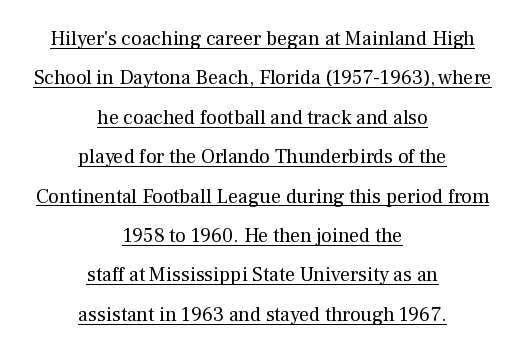
{"italic": "no", "bold": "no", "underline": "yes", "align": "center", "line_spacing": "loose", "line_spacing_ratio": 1.97, "letter_spacing": "normal", "letter_spacing_em": 0.0, "glyph_px": 20}
